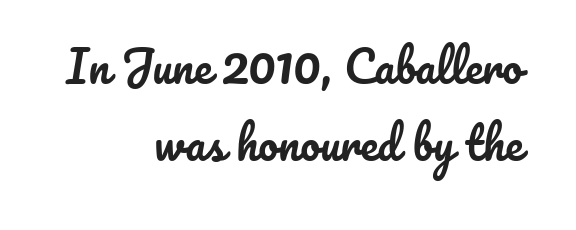
{"width": "normal", "stroke_contrast": "low", "x_height": "small", "monospaced": "no", "underline": "no", "align": "right", "line_spacing_ratio": 1.74, "letter_spacing": "normal", "letter_spacing_em": 0.0, "glyph_px": 44}
